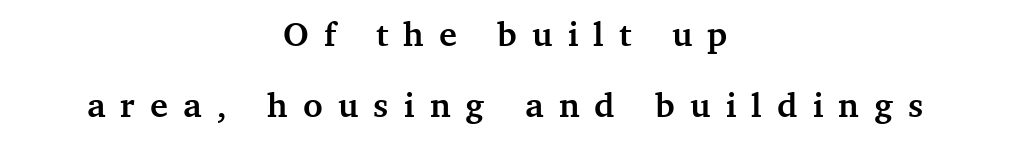
The image shows 34 px semibold serif type, upright; set centered, loose line spacing (2.1x), unusually wide letter spacing (+0.45 em), not underlined; medium stroke contrast and a medium x-height.
